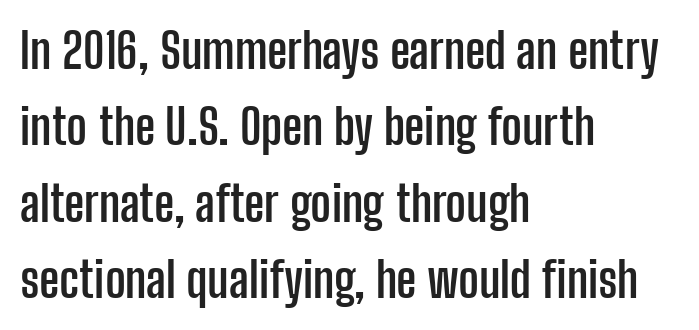
Q: Is the text bold? A: Yes.
Q: Is the text italic (slanted)? A: No, it is upright.
Q: Is the typeface a serif or a sans-serif typeface? A: Sans-serif.
Q: Is the text underlined? A: No.
Q: How is the paragraph aligned? A: Left-aligned.
Q: Is the spacing between letters normal or unusually wide? A: Normal.
Q: Is the spacing between lines tight, normal or loose? A: Normal.
Q: Width (condensed, normal, or wide)? A: Condensed.
Q: Stroke contrast? A: Low.
Q: x-height? A: Medium.
Q: Monospaced? A: No.
